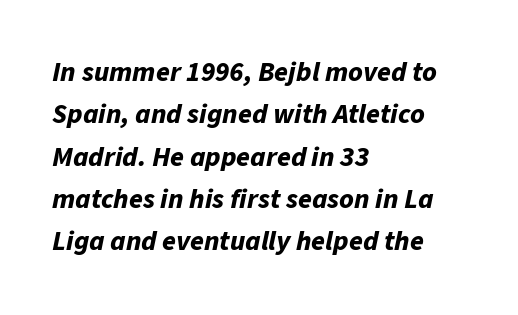
Horizontal bands of white between lines are of average thickness. It's the slanting kind of type. The space directly below the letters is spotless. Spacing verdict: proportional, widths tailored to each character.
